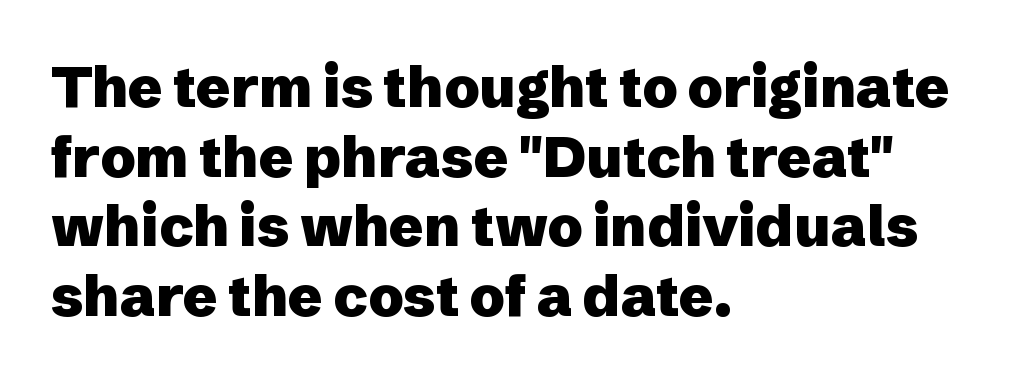
Q: Is the text bold? A: Yes.
Q: Is the text italic (slanted)? A: No, it is upright.
Q: Is the typeface a serif or a sans-serif typeface? A: Sans-serif.
Q: Is the text underlined? A: No.
Q: How is the paragraph aligned? A: Left-aligned.
Q: Is the spacing between letters normal or unusually wide? A: Normal.
Q: Width (condensed, normal, or wide)? A: Normal.
Q: Stroke contrast? A: Low.
Q: x-height? A: Medium.
Q: Monospaced? A: No.
